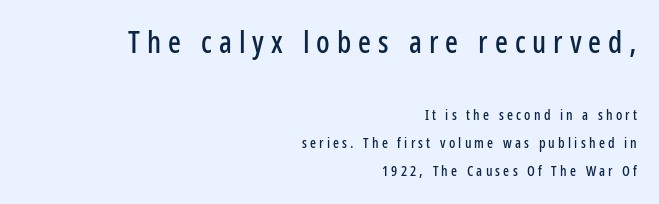
The paragraph shown leans on its right margin. These lines stand farther apart than default settings would place them. Proportional: the letters do not fall into vertical columns. This is the regular roman posture of the typeface. These lines are composed in type without serifs.
